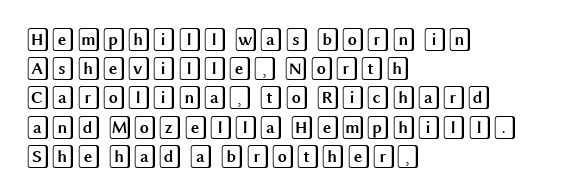
The image shows 23 px text type, upright; set left-aligned, normal line spacing (1.27x), normal letter spacing, not underlined.
